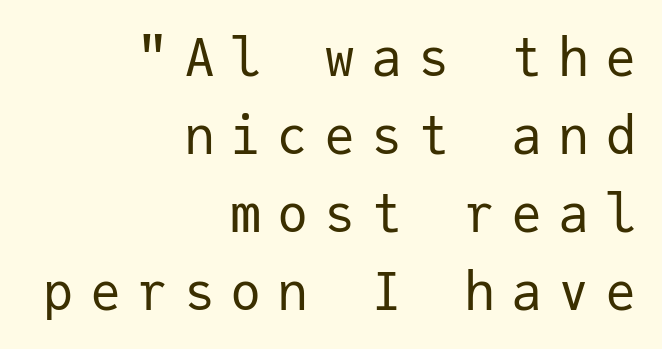
The image shows 52 px regular-weight sans-serif type, upright, monospaced; set right-aligned, normal line spacing (1.5x), unusually wide letter spacing (+0.3 em), not underlined; low stroke contrast and a medium x-height.
